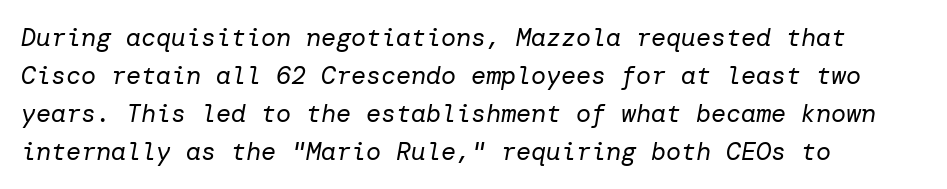
Q: Is the text bold? A: No.
Q: Is the text italic (slanted)? A: Yes, it leans right by about 10 degrees.
Q: Is the text underlined? A: No.
Q: How is the paragraph aligned? A: Left-aligned.
Q: Is the spacing between letters normal or unusually wide? A: Normal.
Q: Is the spacing between lines tight, normal or loose? A: Normal.
